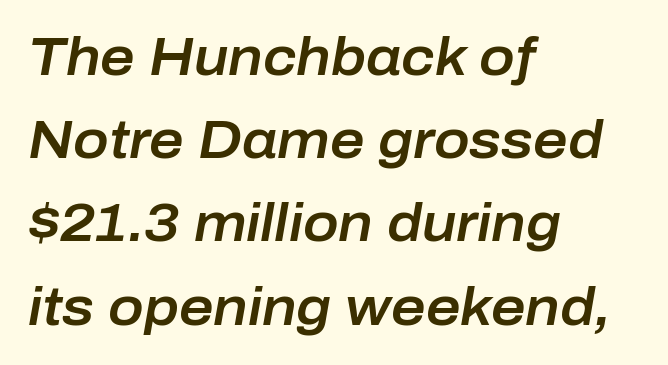
Q: Is the text italic (slanted)? A: Yes, it leans right by about 10 degrees.
Q: Is the text underlined? A: No.
Q: How is the paragraph aligned? A: Left-aligned.
Q: Is the spacing between letters normal or unusually wide? A: Normal.
Q: Is the spacing between lines tight, normal or loose? A: Normal.
Q: Width (condensed, normal, or wide)? A: Normal.
Q: Stroke contrast? A: Low.
Q: x-height? A: Medium.
Q: Monospaced? A: No.
